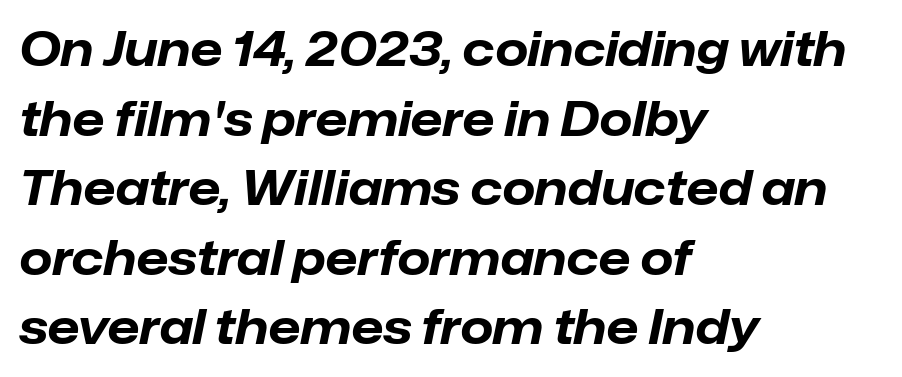
Spacing verdict: proportional, widths tailored to each character. Interline gaps are of average width in this sample. Honestly, the letter spacing is just normal — you wouldn't notice it. How heavy is the stroke? Heavy — this is a bold.
